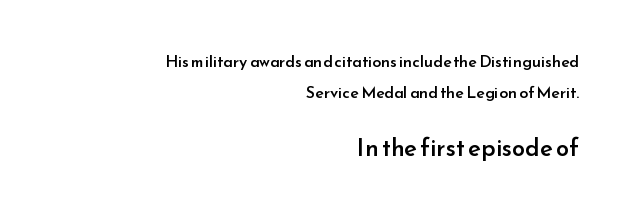
Q: Is the text bold? A: Semi-bold.
Q: Is the text italic (slanted)? A: No, it is upright.
Q: Is the text underlined? A: No.
Q: How is the paragraph aligned? A: Right-aligned.
Q: Is the spacing between letters normal or unusually wide? A: Normal.
Q: Is the spacing between lines tight, normal or loose? A: Loose.
Q: Which block of text is set in a larger size, the first (top) or the second (bottom)? A: The second (bottom) one.
